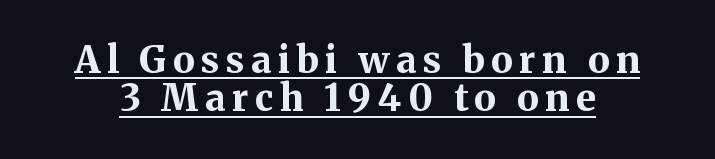
Q: Is the text bold? A: Yes.
Q: Is the text italic (slanted)? A: No, it is upright.
Q: Is the typeface a serif or a sans-serif typeface? A: Serif.
Q: Is the text underlined? A: Yes.
Q: Is the spacing between lines tight, normal or loose? A: Tight.
Q: Width (condensed, normal, or wide)? A: Normal.
Q: Stroke contrast? A: Medium.
Q: x-height? A: Medium.
Q: Monospaced? A: No.
